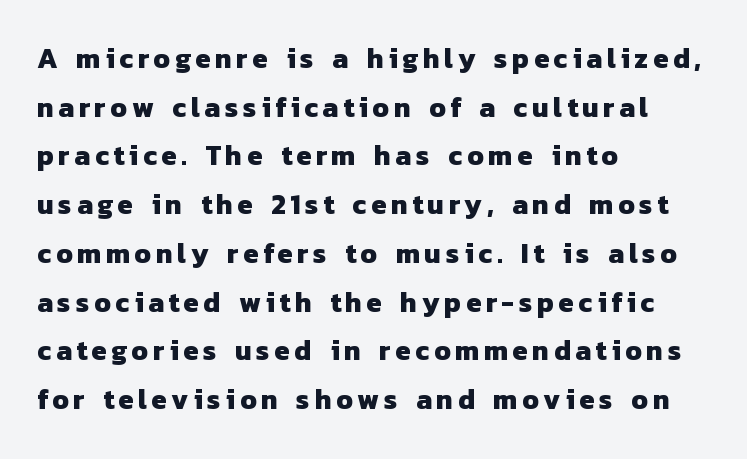
The specimen omits any rule beneath the text block's lines. The characters display no serif detailing; their extremities are plain. The ragged edge is on the right, which tells us the setting is flush left. The passage shown is emphatically bold. Varying glyph widths throughout — classic text-font behaviour.
